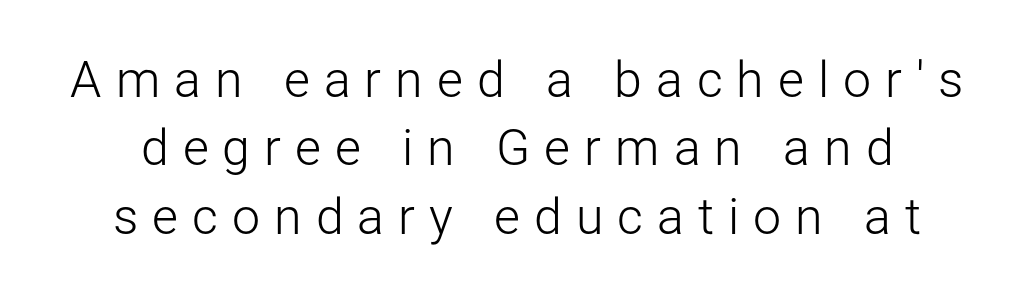
Does the lettering tilt? It doesn't — this is upright. The letters carry no serifs — their stems end cleanly without finishing strokes. The face used here is proportionally spaced, like ordinary book or web type. Between one letter and the next there's a generous, obvious gap.
